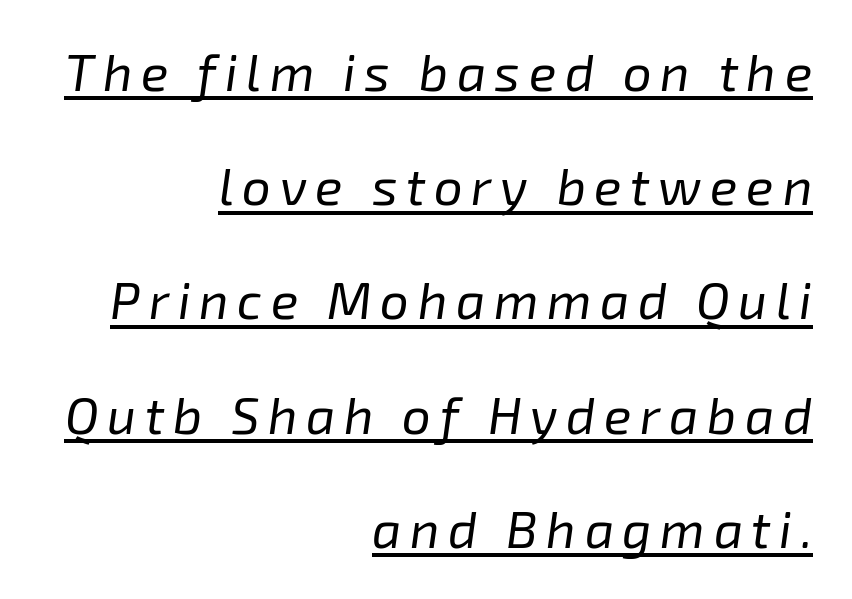
{"italic": "yes", "lean": "right", "slant_degrees": 8, "bold": "no", "weight": "regular", "width": "normal", "stroke_contrast": "low", "x_height": "medium", "monospaced": "no", "underline": "yes", "align": "right", "line_spacing": "loose", "line_spacing_ratio": 2.24, "glyph_px": 51}
